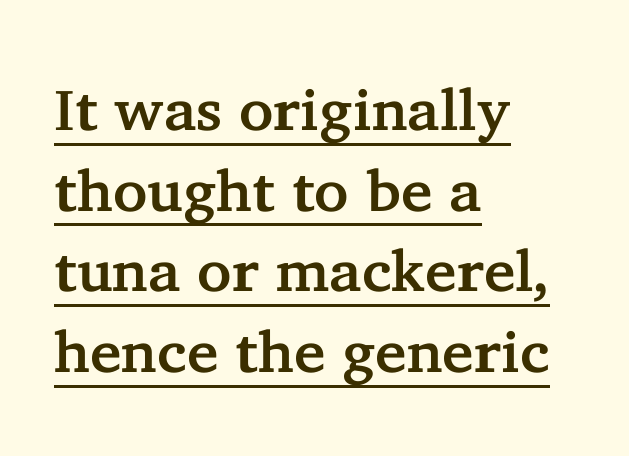
This is serif lettering, the kind often seen in printed books. The words here are underlined. Varying glyph widths throughout — classic text-font behaviour. Each new line begins a customary step beneath the previous one.
